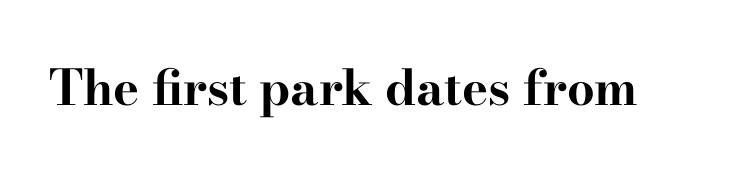
Q: Is the text bold? A: Yes.
Q: Is the text italic (slanted)? A: No, it is upright.
Q: Is the typeface a serif or a sans-serif typeface? A: Serif.
Q: Is the text underlined? A: No.
Q: Is the spacing between letters normal or unusually wide? A: Normal.
Q: Width (condensed, normal, or wide)? A: Wide.
Q: Stroke contrast? A: High.
Q: x-height? A: Small.
Q: Monospaced? A: No.
